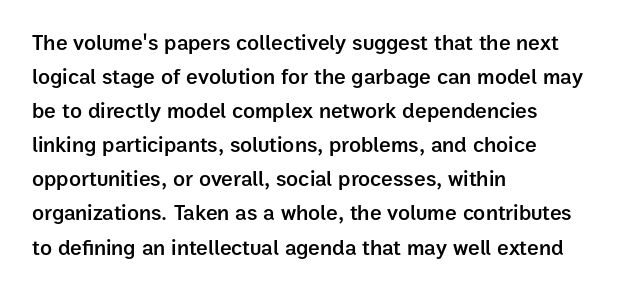
Students, note that the glyphs here touch the page at normal intervals. The line-height multiplier appears to be the usual default. Horizontal alignment here is leftward, the default for most running prose. Descenders are the only things crossing below the line. A bit beefed up — I'd call it semibold rather than bold. You can tell it's not italic because the verticals are truly vertical.
